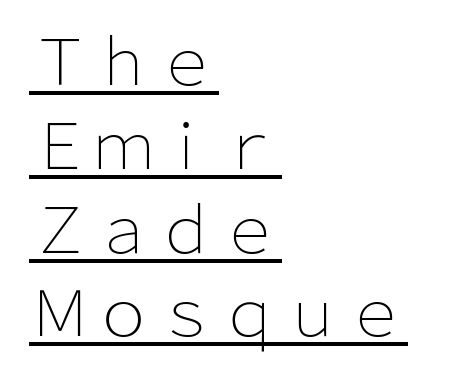
The image shows 63 px light sans-serif type, upright; set left-aligned, normal line spacing (1.33x), normal letter spacing, underlined; low stroke contrast and a medium x-height.
